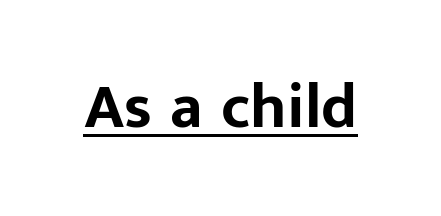
{"serif": "no", "italic": "no", "bold": "yes", "weight": "bold", "width": "normal", "stroke_contrast": "low", "x_height": "medium", "monospaced": "no", "underline": "yes", "letter_spacing": "normal", "letter_spacing_em": 0.0, "glyph_px": 64}
